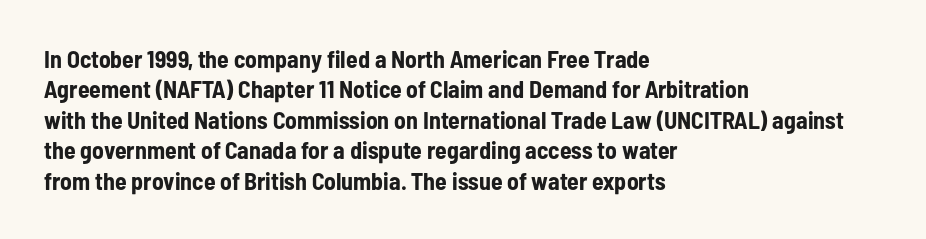
The glyphs are unaccompanied by any horizontal stroke below them. The leading is moderate, giving the passage an even texture. Left-aligned paragraph, ragged on the right. A full-strength bold gives these letters their thick strokes. This sample uses an upright cut, with every glyph sitting square on the baseline.
